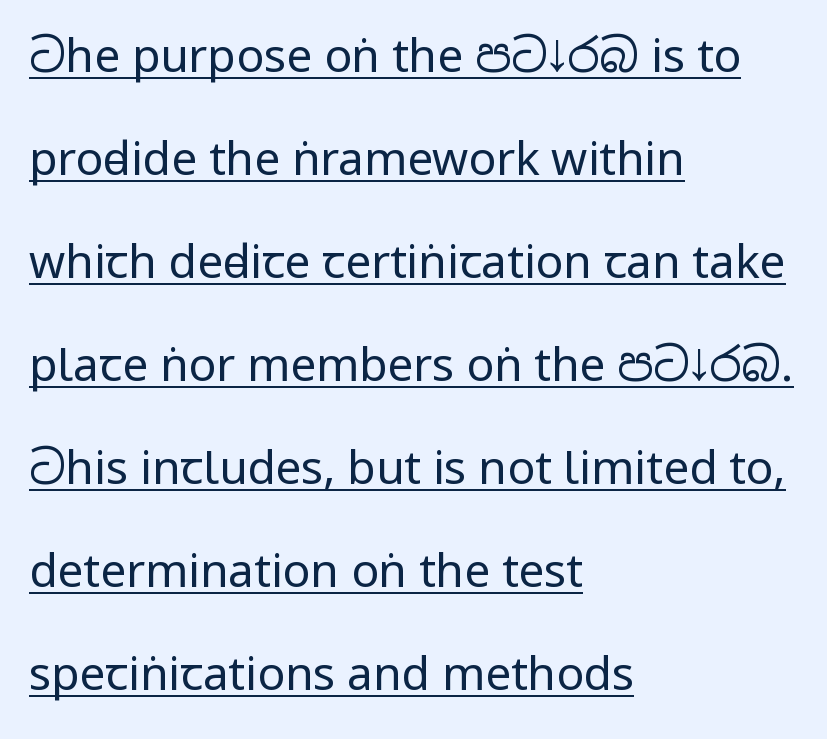
The image shows 46 px regular-weight, condensed sans-serif type, upright; set left-aligned, loose line spacing (2.24x), normal letter spacing, underlined; low stroke contrast.
